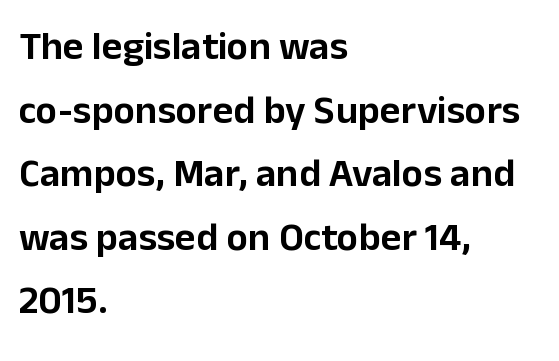
The letters advance in unequal steps, a hallmark of proportional type. There is no visible air inserted between adjacent glyphs. The passage is arranged the way most books set body copy — flush left. Italic? Not at all — the glyphs are vertical. The area under the type is left untouched.
